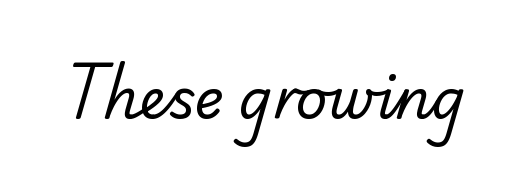
{"serif": "no", "bold": "no", "weight": "regular", "width": "normal", "stroke_contrast": "low", "x_height": "small", "monospaced": "no", "underline": "no", "letter_spacing": "normal", "letter_spacing_em": 0.0, "glyph_px": 55}
